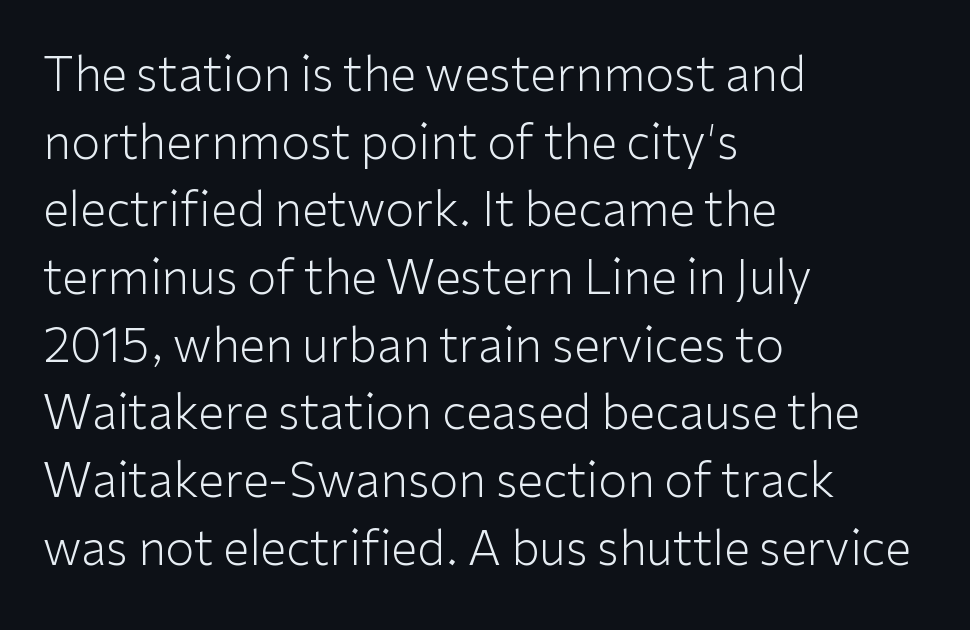
The image shows 47 px light sans-serif type, upright; set left-aligned, normal line spacing (1.44x), normal letter spacing, not underlined; low stroke contrast and a medium x-height.
